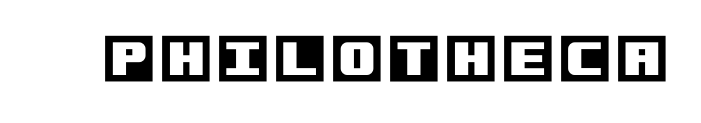
{"italic": "no", "width": "normal", "x_height": "large", "underline": "no", "glyph_px": 53}
